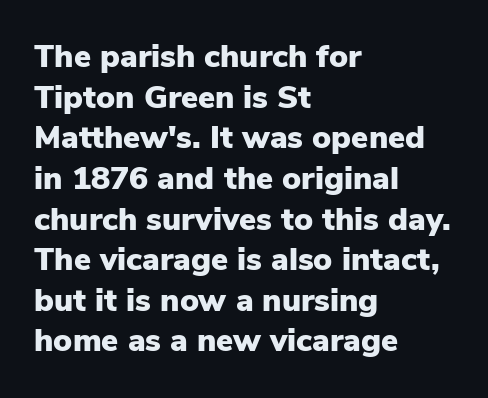
Q: Is the text bold? A: Yes.
Q: Is the text italic (slanted)? A: No, it is upright.
Q: Is the typeface a serif or a sans-serif typeface? A: Sans-serif.
Q: Is the text underlined? A: No.
Q: How is the paragraph aligned? A: Left-aligned.
Q: Is the spacing between letters normal or unusually wide? A: Normal.
Q: Is the spacing between lines tight, normal or loose? A: Normal.
Q: Width (condensed, normal, or wide)? A: Normal.
Q: Stroke contrast? A: Low.
Q: x-height? A: Medium.
Q: Monospaced? A: No.
